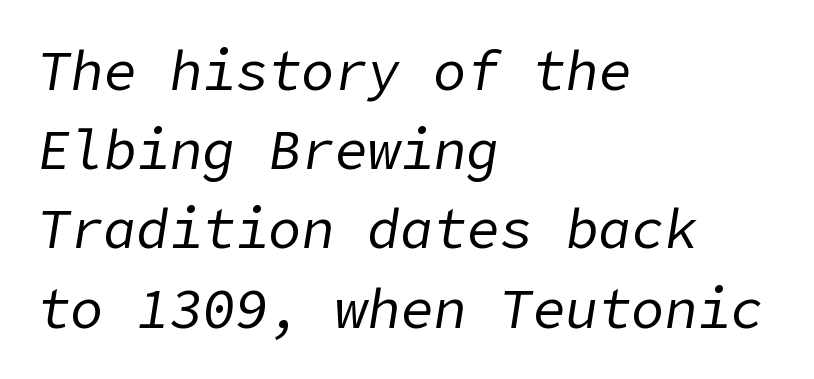
Q: Is the text bold? A: No.
Q: Is the text italic (slanted)? A: Yes, it leans right by about 9 degrees.
Q: Is the text underlined? A: No.
Q: How is the paragraph aligned? A: Left-aligned.
Q: Is the spacing between letters normal or unusually wide? A: Normal.
Q: Is the spacing between lines tight, normal or loose? A: Normal.
Q: Width (condensed, normal, or wide)? A: Normal.
Q: Stroke contrast? A: Low.
Q: x-height? A: Medium.
